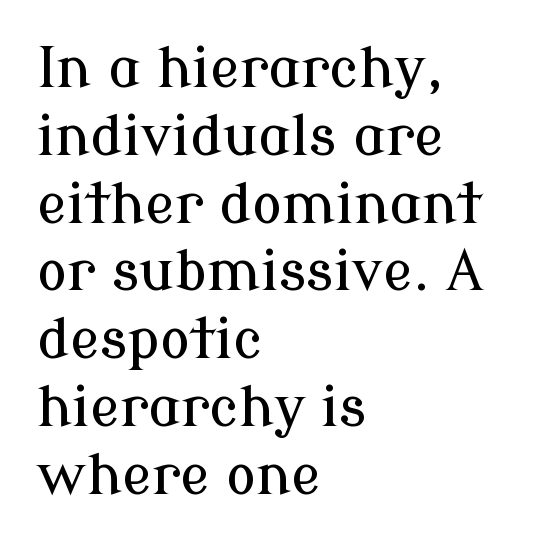
The image shows 56 px serif type, upright; set left-aligned, line spacing 1.21x, normal letter spacing, not underlined; low stroke contrast and a medium x-height.
